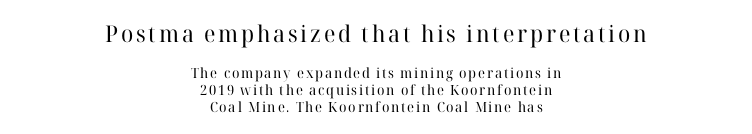
The image shows 23 px text type, upright; set centered, line spacing 1.2x, not underlined; the first (top) block is 1.64x larger.
